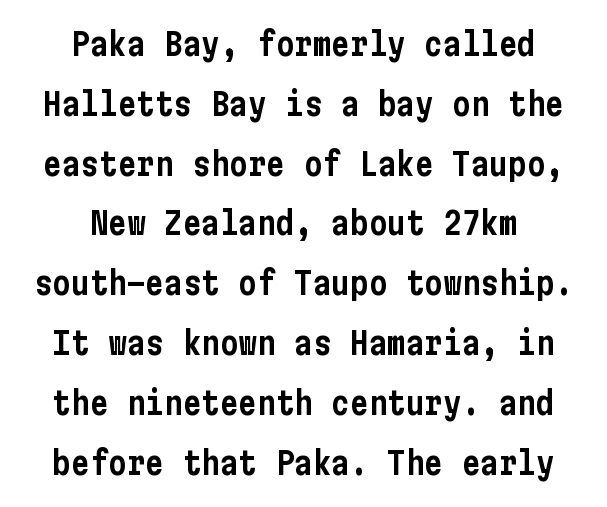
{"serif": "no", "italic": "no", "width": "condensed", "stroke_contrast": "low", "x_height": "medium", "underline": "no", "align": "center", "line_spacing": "loose", "line_spacing_ratio": 1.93, "letter_spacing": "normal", "letter_spacing_em": 0.0, "glyph_px": 31}
